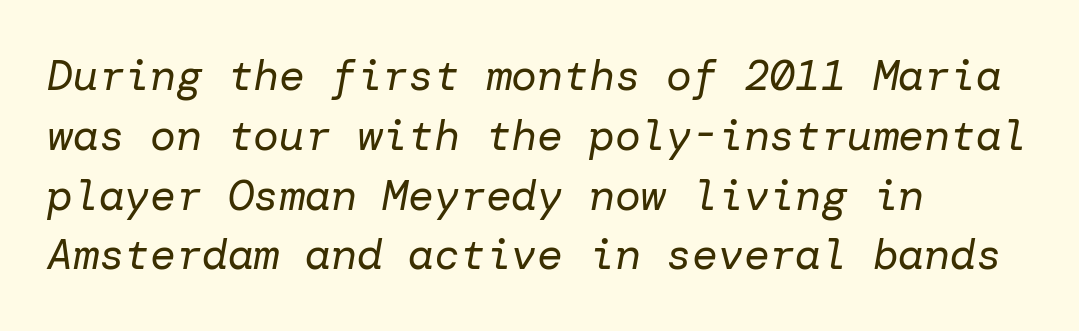
Clear beneath every line of the passage. Interline gaps are of average width in this sample. Nobody touched the tracking dial on this one. On a weight scale, this lands at 450 or below.
